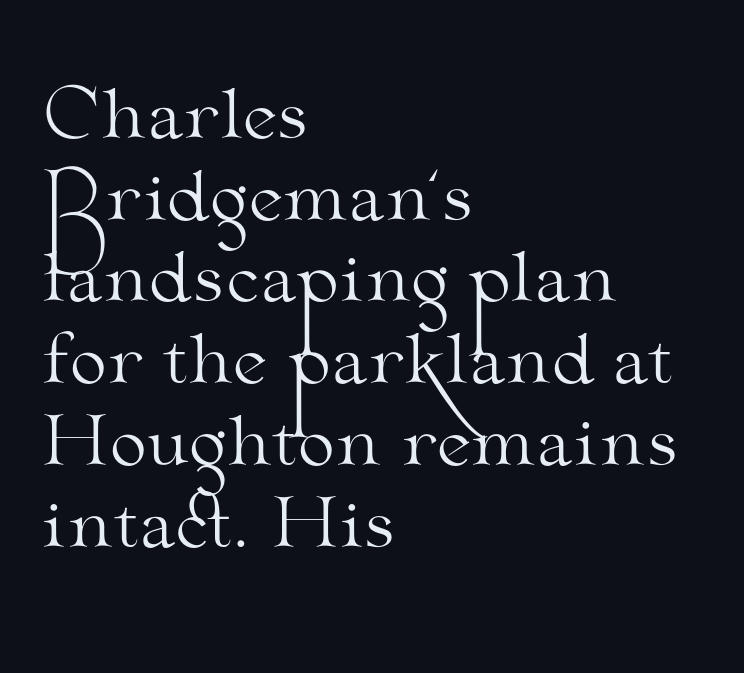
Q: Is the text bold? A: No.
Q: Is the text italic (slanted)? A: No, it is upright.
Q: Is the typeface a serif or a sans-serif typeface? A: Serif.
Q: Is the text underlined? A: No.
Q: How is the paragraph aligned? A: Left-aligned.
Q: Is the spacing between letters normal or unusually wide? A: Normal.
Q: Width (condensed, normal, or wide)? A: Wide.
Q: Stroke contrast? A: Medium.
Q: x-height? A: Small.
Q: Monospaced? A: No.
